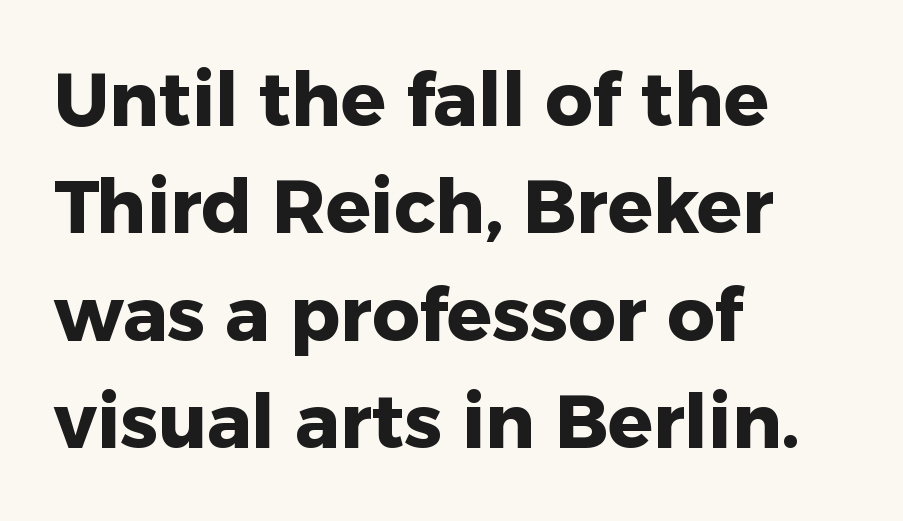
Q: Is the text bold? A: Yes.
Q: Is the text italic (slanted)? A: No, it is upright.
Q: Is the typeface a serif or a sans-serif typeface? A: Sans-serif.
Q: Is the text underlined? A: No.
Q: How is the paragraph aligned? A: Left-aligned.
Q: Is the spacing between letters normal or unusually wide? A: Normal.
Q: Is the spacing between lines tight, normal or loose? A: Normal.
Q: Width (condensed, normal, or wide)? A: Normal.
Q: Stroke contrast? A: Low.
Q: x-height? A: Medium.
Q: Monospaced? A: No.
